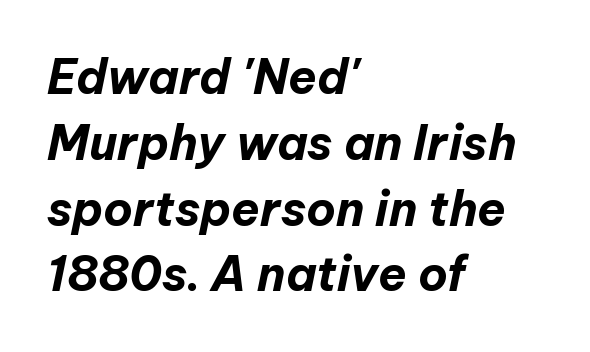
These lines stack with their left ends in a neat column. The letters are bold, with thick, heavy strokes. Default kerning and tracking; the words read as compact shapes. The vertical gap from one line to the next is medium. Unmarked baselines from the first word to the last. Proportional: the letters do not fall into vertical columns.
